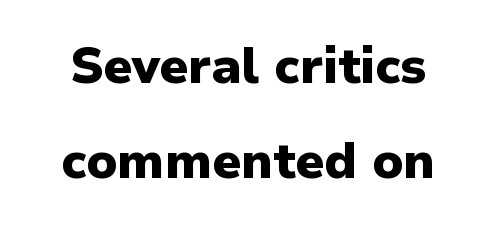
{"serif": "no", "italic": "no", "bold": "yes", "weight": "heavy", "width": "normal", "stroke_contrast": "low", "x_height": "medium", "monospaced": "no", "underline": "no", "line_spacing": "loose", "line_spacing_ratio": 1.9, "letter_spacing": "normal", "letter_spacing_em": 0.0, "glyph_px": 50}
